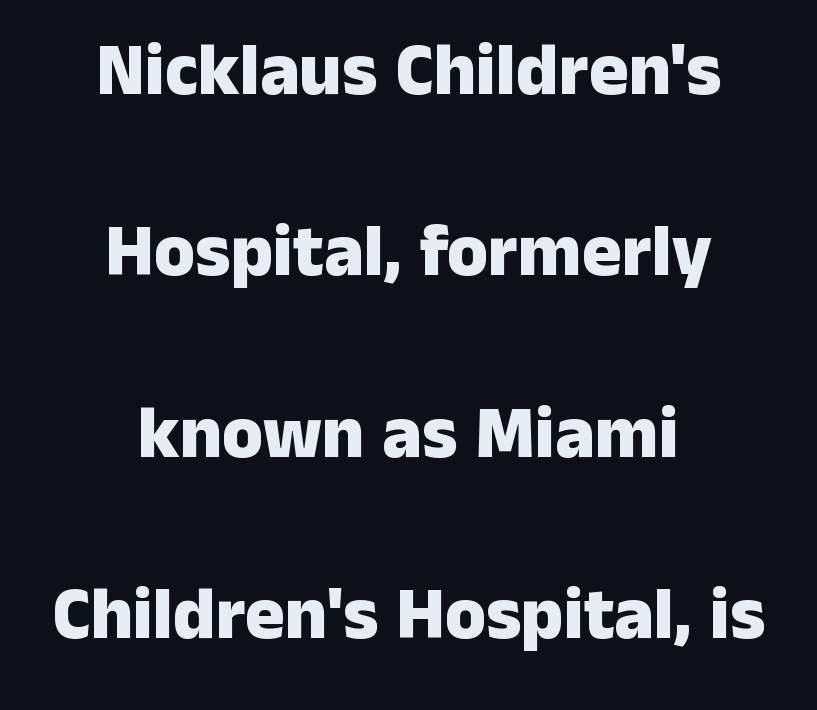
Q: Is the text bold? A: Yes.
Q: Is the text italic (slanted)? A: No, it is upright.
Q: Is the typeface a serif or a sans-serif typeface? A: Sans-serif.
Q: Is the text underlined? A: No.
Q: How is the paragraph aligned? A: Centered.
Q: Is the spacing between letters normal or unusually wide? A: Normal.
Q: Is the spacing between lines tight, normal or loose? A: Loose.
Q: Width (condensed, normal, or wide)? A: Normal.
Q: Stroke contrast? A: Low.
Q: x-height? A: Medium.
Q: Monospaced? A: No.
